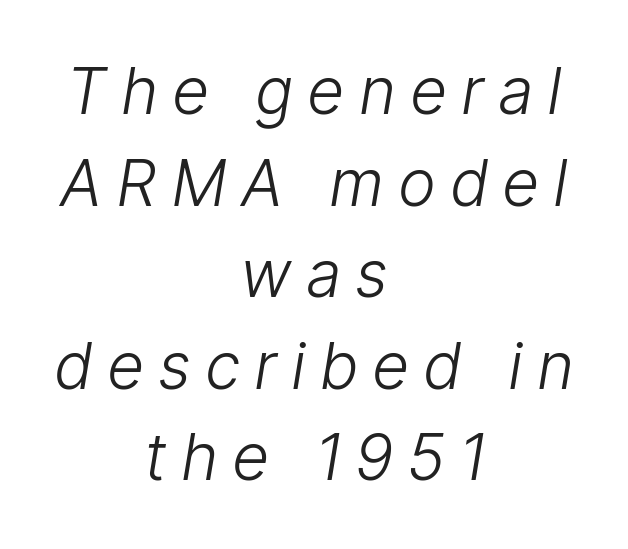
{"italic": "yes", "lean": "right", "slant_degrees": 9, "bold": "no", "weight": "light", "width": "condensed", "stroke_contrast": "low", "x_height": "medium", "monospaced": "no", "underline": "no", "align": "center", "line_spacing": "normal", "line_spacing_ratio": 1.43, "letter_spacing": "wide", "letter_spacing_em": 0.25, "glyph_px": 64}
